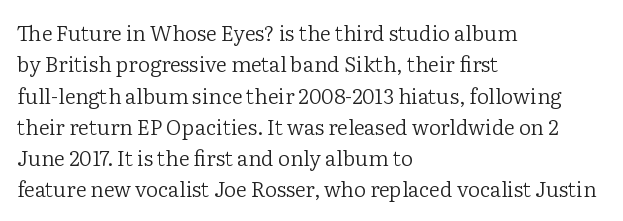
Q: Is the text bold? A: No.
Q: Is the text italic (slanted)? A: No, it is upright.
Q: Is the text underlined? A: No.
Q: How is the paragraph aligned? A: Left-aligned.
Q: Is the spacing between letters normal or unusually wide? A: Normal.
Q: Is the spacing between lines tight, normal or loose? A: Normal.
